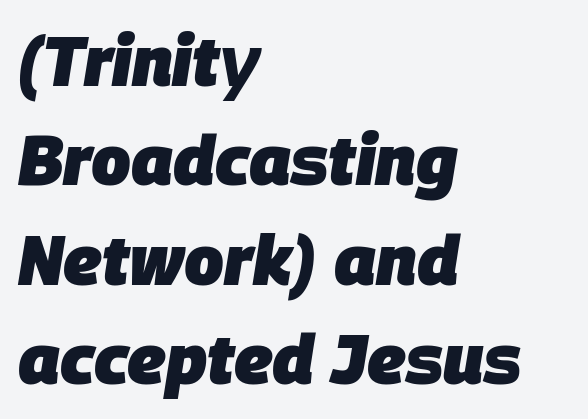
{"italic": "yes", "lean": "right", "slant_degrees": 9, "bold": "yes", "weight": "heavy", "width": "normal", "stroke_contrast": "low", "x_height": "large", "monospaced": "no", "underline": "no", "align": "left", "line_spacing": "normal", "line_spacing_ratio": 1.42, "letter_spacing": "normal", "letter_spacing_em": 0.0, "glyph_px": 70}
